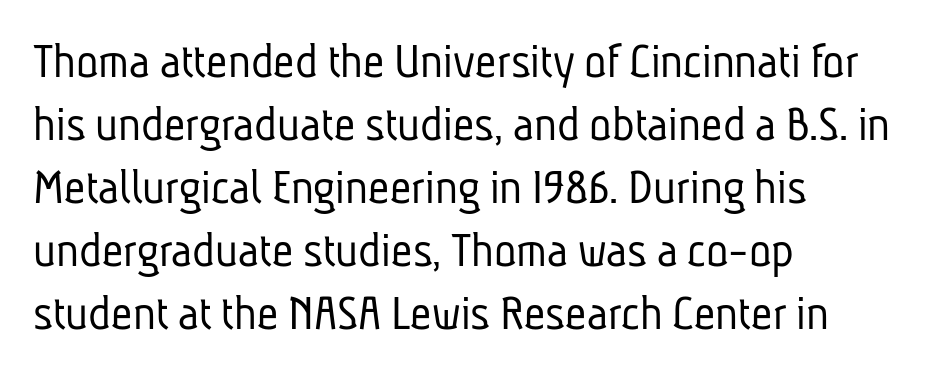
Here the designer chose a conventional face with non-uniform glyph widths. This is sans-serif lettering, the kind often seen on screens and signage. A bare baseline throughout the passage. The tracking reads as untouched default to a designer's eye.
